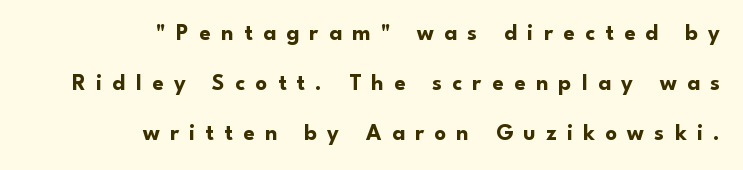
Q: Is the text bold? A: Yes.
Q: Is the text italic (slanted)? A: No, it is upright.
Q: Is the text underlined? A: No.
Q: How is the paragraph aligned? A: Right-aligned.
Q: Is the spacing between letters normal or unusually wide? A: Unusually wide.
Q: Is the spacing between lines tight, normal or loose? A: Loose.
